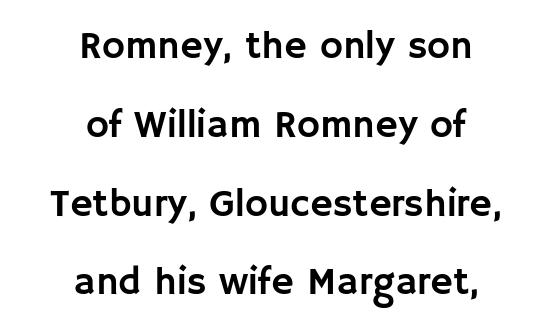
Q: Is the text italic (slanted)? A: No, it is upright.
Q: Is the typeface a serif or a sans-serif typeface? A: Sans-serif.
Q: Is the text underlined? A: No.
Q: How is the paragraph aligned? A: Centered.
Q: Is the spacing between letters normal or unusually wide? A: Normal.
Q: Is the spacing between lines tight, normal or loose? A: Loose.
Q: Width (condensed, normal, or wide)? A: Normal.
Q: Stroke contrast? A: Low.
Q: x-height? A: Large.
Q: Monospaced? A: No.
